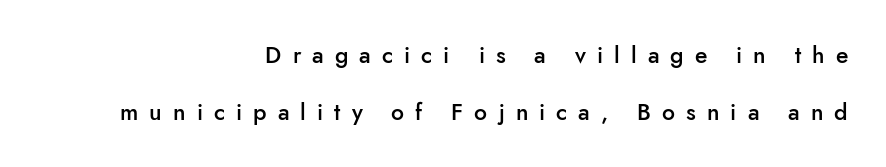
The image shows 23 px text type, upright; set right-aligned, loose line spacing (2.47x), unusually wide letter spacing (+0.48 em), not underlined.
